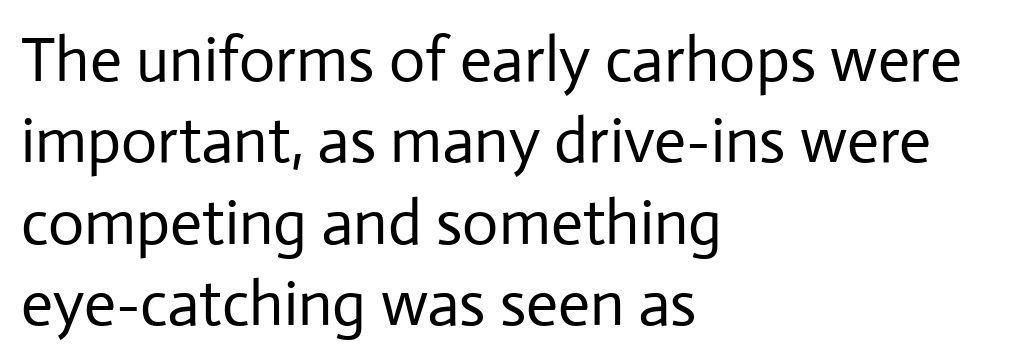
{"serif": "no", "italic": "no", "bold": "no", "weight": "regular", "width": "normal", "stroke_contrast": "low", "x_height": "medium", "monospaced": "no", "underline": "no", "align": "left", "line_spacing": "normal", "line_spacing_ratio": 1.29, "letter_spacing": "normal", "letter_spacing_em": 0.0, "glyph_px": 63}
